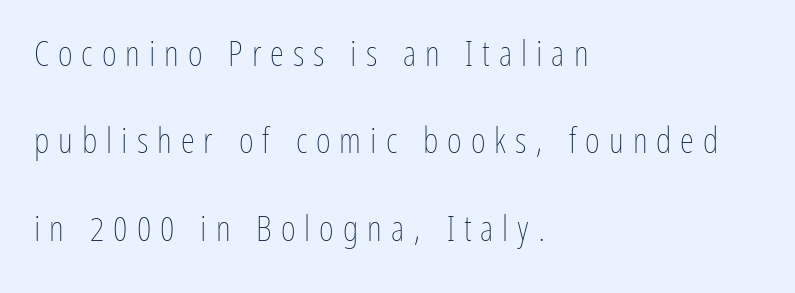
Each line starts at the same left margin while the right side varies. No extra ink here — the face is not bold. Type without underlining. Caption: expanded tracking, letters set apart. Designer's note — italics off, roman on.
